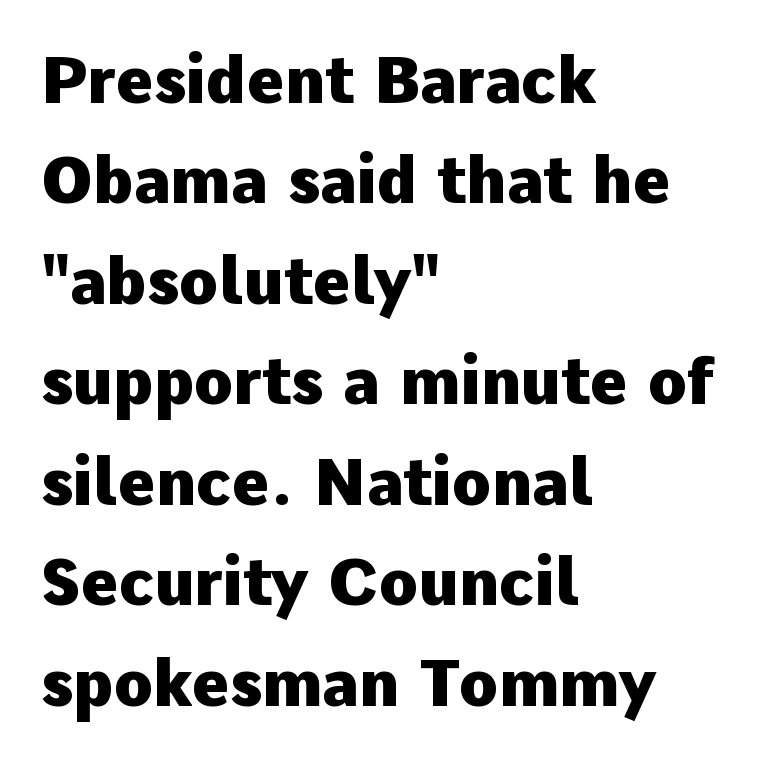
{"serif": "no", "italic": "no", "bold": "yes", "weight": "heavy", "width": "normal", "stroke_contrast": "low", "x_height": "medium", "monospaced": "no", "underline": "no", "align": "left", "line_spacing": "normal", "line_spacing_ratio": 1.57, "letter_spacing": "normal", "letter_spacing_em": 0.0, "glyph_px": 64}
